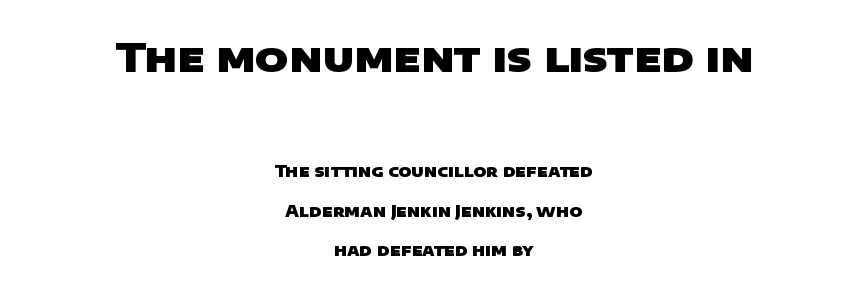
{"serif": "no", "bold": "yes", "weight": "heavy", "width": "wide", "stroke_contrast": "low", "x_height": "large", "monospaced": "no", "underline": "no", "align": "center", "line_spacing": "loose", "line_spacing_ratio": 2.46, "letter_spacing": "normal", "letter_spacing_em": 0.0, "larger_block": "first", "size_ratio": 2.5, "glyph_px": 40}
